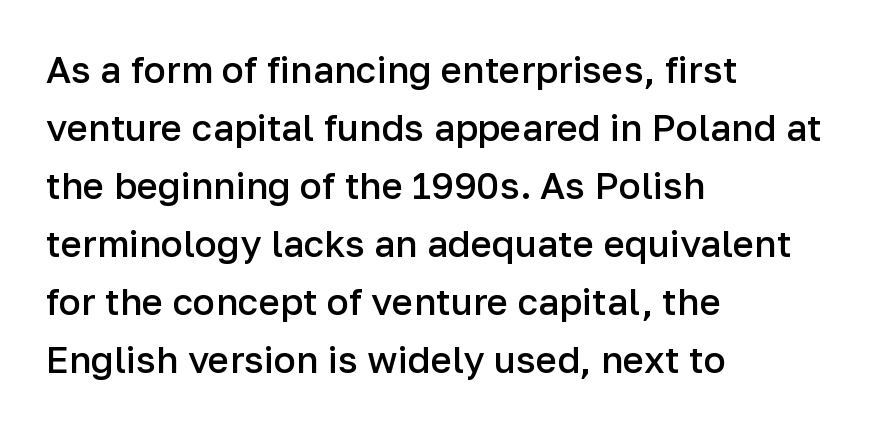
The image shows 37 px semibold sans-serif type, upright; set left-aligned, normal line spacing (1.57x), normal letter spacing, not underlined; low stroke contrast and a medium x-height.
